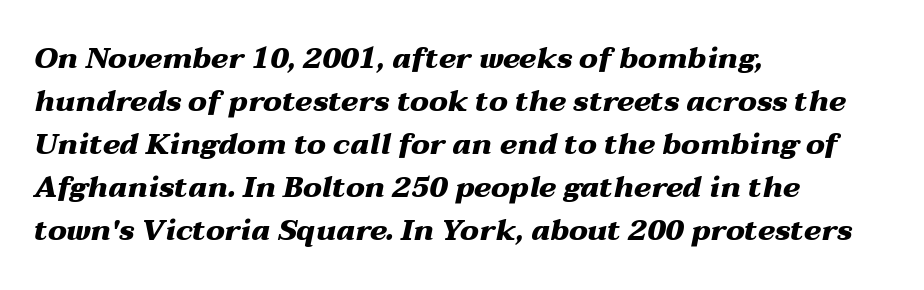
Italic? Definitely — the glyphs are oblique. The designer left line spacing at the default. Descender tails drop into unmarked territory. The strokes are fattened all the way to bold. Horizontal alignment here is leftward, the default for most running prose.
